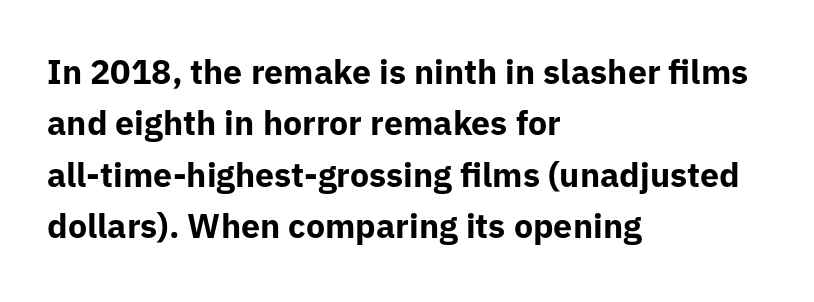
Q: Is the text bold? A: Yes.
Q: Is the text italic (slanted)? A: No, it is upright.
Q: Is the typeface a serif or a sans-serif typeface? A: Sans-serif.
Q: Is the text underlined? A: No.
Q: How is the paragraph aligned? A: Left-aligned.
Q: Is the spacing between letters normal or unusually wide? A: Normal.
Q: Is the spacing between lines tight, normal or loose? A: Normal.
Q: Width (condensed, normal, or wide)? A: Normal.
Q: Stroke contrast? A: Low.
Q: x-height? A: Medium.
Q: Monospaced? A: No.
